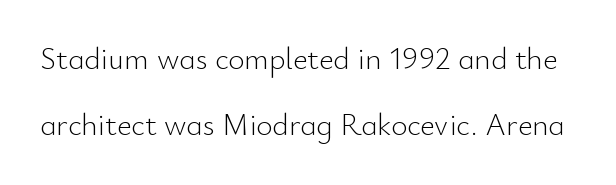
The image shows 31 px light sans-serif type, upright; set loose line spacing (2.13x), normal letter spacing, not underlined; low stroke contrast and a small x-height.
